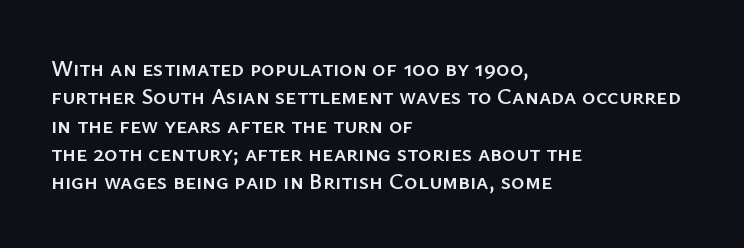
The image shows 23 px text type, upright; set left-aligned, line spacing 1.23x, normal letter spacing, not underlined.
